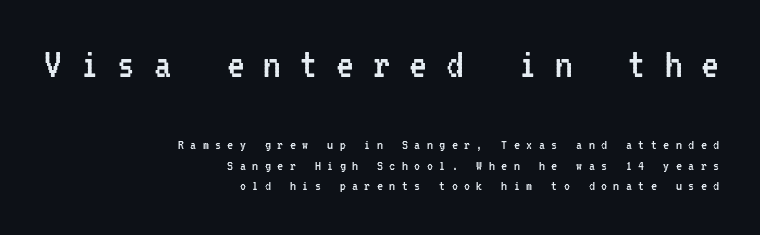
Q: Is the text bold? A: No.
Q: Is the text italic (slanted)? A: No, it is upright.
Q: Is the typeface a serif or a sans-serif typeface? A: Sans-serif.
Q: Is the text underlined? A: No.
Q: How is the paragraph aligned? A: Right-aligned.
Q: Is the spacing between letters normal or unusually wide? A: Unusually wide.
Q: Is the spacing between lines tight, normal or loose? A: Normal.
Q: Which block of text is set in a larger size, the first (top) or the second (bottom)? A: The first (top) one.
Q: Width (condensed, normal, or wide)? A: Condensed.
Q: Stroke contrast? A: Low.
Q: x-height? A: Medium.
Q: Monospaced? A: Yes.
